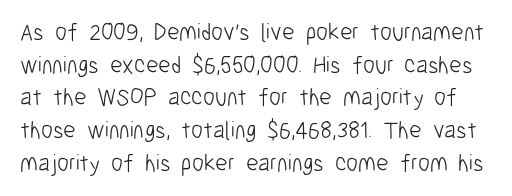
Lines of text with bare space underneath. The letters look calm and open, with moderate or lighter stems. There is no visible air inserted between adjacent glyphs. Italic? Not at all — the glyphs are vertical. Compared with typical paragraphs, the rows here are spaced about the same.
